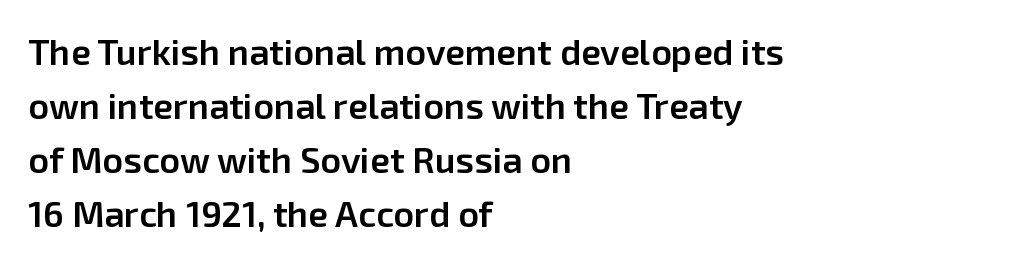
{"serif": "no", "italic": "no", "bold": "semi", "weight": "semibold", "width": "normal", "stroke_contrast": "low", "x_height": "medium", "monospaced": "no", "underline": "no", "align": "left", "line_spacing": "normal", "line_spacing_ratio": 1.5, "letter_spacing": "normal", "letter_spacing_em": 0.0, "glyph_px": 36}
